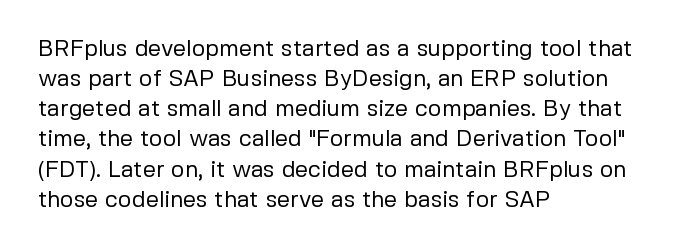
{"italic": "no", "bold": "no", "underline": "no", "align": "left", "line_spacing": "normal", "line_spacing_ratio": 1.31, "letter_spacing": "normal", "letter_spacing_em": 0.0, "glyph_px": 23}
